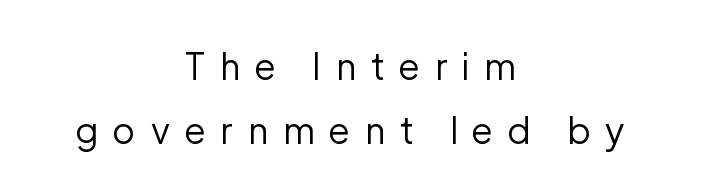
Is this a fixed-width face? No — the glyphs have proportional, varying widths. The whitespace from short lines is split evenly between both sides. These glyphs show unthickened strokes, regular width or finer. Inter-character spacing is expanded well beyond the font's built-in metrics. Serifs: no, the terminals of the letterforms are clean.
